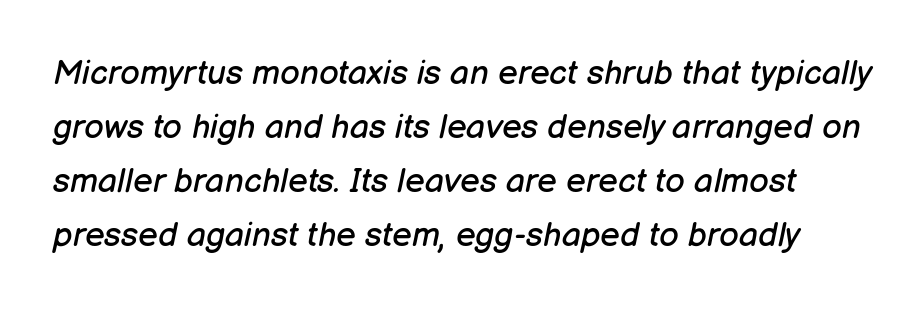
{"italic": "yes", "lean": "right", "slant_degrees": 12, "bold": "no", "weight": "regular", "width": "normal", "stroke_contrast": "low", "x_height": "medium", "monospaced": "no", "underline": "no", "line_spacing": "normal", "line_spacing_ratio": 1.59, "letter_spacing": "normal", "letter_spacing_em": 0.0, "glyph_px": 34}
